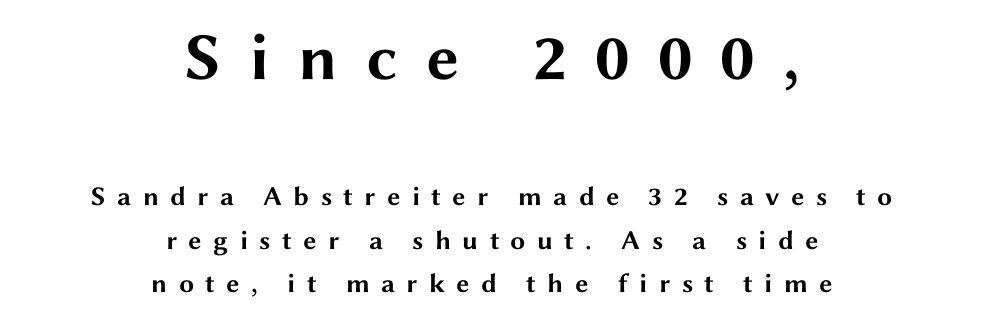
{"serif": "no", "italic": "no", "bold": "yes", "weight": "bold", "width": "wide", "stroke_contrast": "medium", "x_height": "medium", "monospaced": "no", "underline": "no", "align": "center", "line_spacing": "normal", "line_spacing_ratio": 1.61, "letter_spacing": "wide", "letter_spacing_em": 0.42, "larger_block": "first", "size_ratio": 2.48, "glyph_px": 67}
